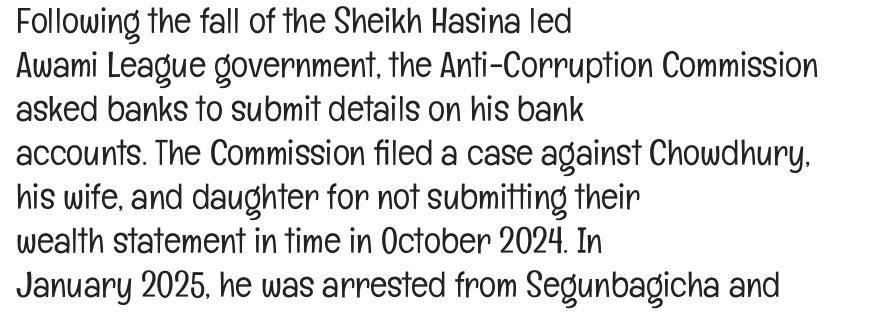
The face used here is proportionally spaced, like ordinary book or web type. The passage shown is not bold in any degree. The face used here is rendered with its standard letterfit. Descender tails drop into unmarked territory.
